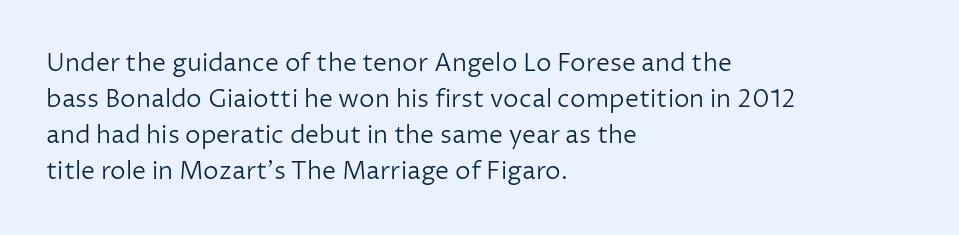
The rendering anchors every line to the left-hand side. Words appear dense and cohesive because spacing is normal. Does the leading feel generous? No, just average. A quiet, ordinary-to-light weight characterises the typeface.
